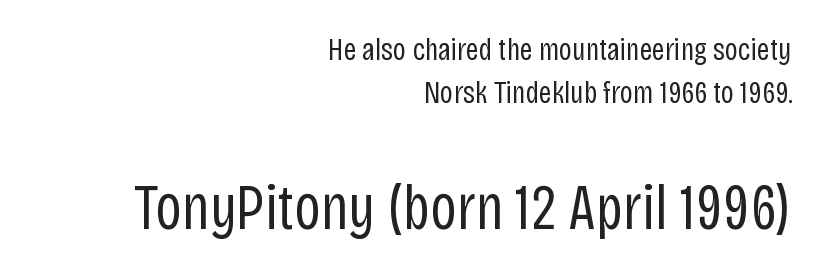
{"serif": "no", "italic": "no", "bold": "no", "weight": "regular", "width": "condensed", "stroke_contrast": "low", "x_height": "large", "monospaced": "no", "underline": "no", "align": "right", "line_spacing": "normal", "line_spacing_ratio": 1.35, "letter_spacing": "normal", "letter_spacing_em": 0.0, "larger_block": "second", "size_ratio": 2.03, "glyph_px": 65}
